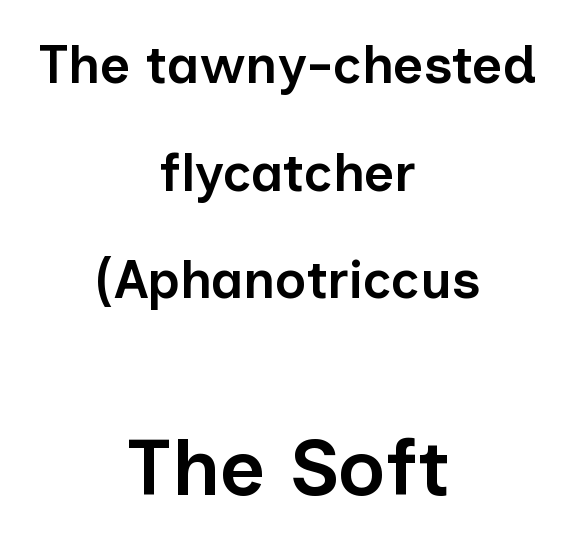
{"serif": "no", "italic": "no", "bold": "semi", "weight": "semibold", "width": "normal", "stroke_contrast": "low", "x_height": "medium", "monospaced": "no", "underline": "no", "align": "center", "line_spacing": "loose", "line_spacing_ratio": 2.03, "letter_spacing": "normal", "letter_spacing_em": 0.0, "larger_block": "second", "size_ratio": 1.51, "glyph_px": 80}
